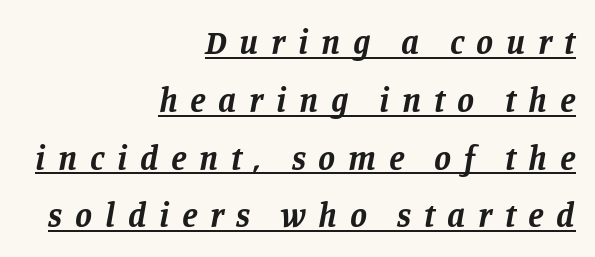
The characters look thick and weighty, a clear bold. Is this a fixed-width face? No — the glyphs have proportional, varying widths. Is there much room between lines? A standard amount, neither cramped nor airy. This sample uses expanded letter spacing, leaving extra air between glyphs.
